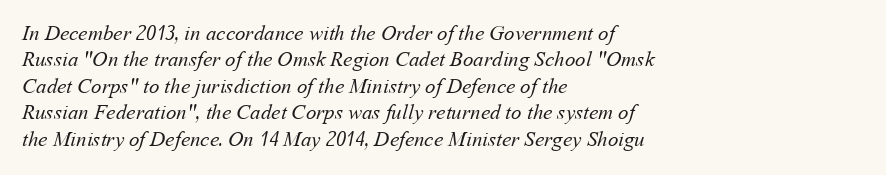
Q: Is the text bold? A: No.
Q: Is the text underlined? A: No.
Q: How is the paragraph aligned? A: Left-aligned.
Q: Is the spacing between letters normal or unusually wide? A: Normal.
Q: Is the spacing between lines tight, normal or loose? A: Normal.
